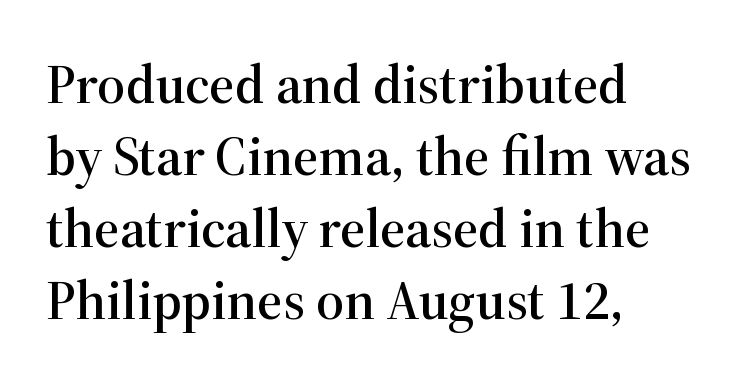
{"serif": "yes", "italic": "no", "width": "normal", "stroke_contrast": "high", "x_height": "medium", "monospaced": "no", "underline": "no", "align": "left", "line_spacing": "normal", "line_spacing_ratio": 1.31, "letter_spacing": "normal", "letter_spacing_em": 0.0, "glyph_px": 55}
